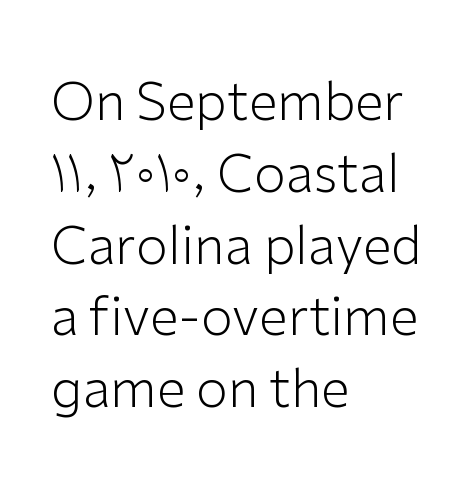
{"serif": "no", "italic": "no", "bold": "no", "weight": "light", "width": "normal", "stroke_contrast": "low", "x_height": "medium", "monospaced": "no", "underline": "no", "align": "left", "line_spacing": "normal", "line_spacing_ratio": 1.38, "letter_spacing": "normal", "letter_spacing_em": 0.0, "glyph_px": 52}
